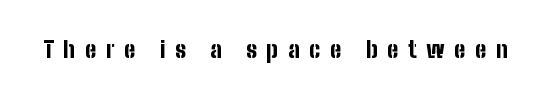
Q: Is the text bold? A: Yes.
Q: Is the text italic (slanted)? A: No, it is upright.
Q: Is the text underlined? A: No.
Q: Is the spacing between letters normal or unusually wide? A: Unusually wide.
